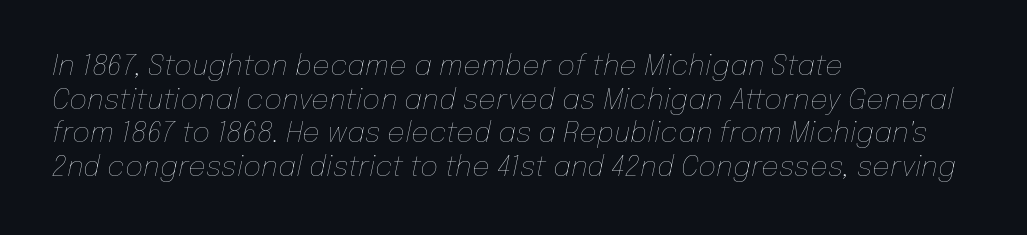
Q: Is the text bold? A: No.
Q: Is the text italic (slanted)? A: Yes, it leans right by about 12 degrees.
Q: Is the text underlined? A: No.
Q: How is the paragraph aligned? A: Left-aligned.
Q: Is the spacing between letters normal or unusually wide? A: Normal.
Q: Width (condensed, normal, or wide)? A: Normal.
Q: Stroke contrast? A: Low.
Q: x-height? A: Medium.
Q: Monospaced? A: No.
